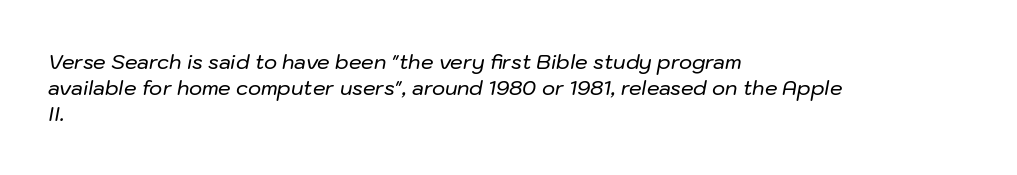
The image shows 20 px text type, italic (leaning right); set left-aligned, normal line spacing (1.3x), normal letter spacing, not underlined.
